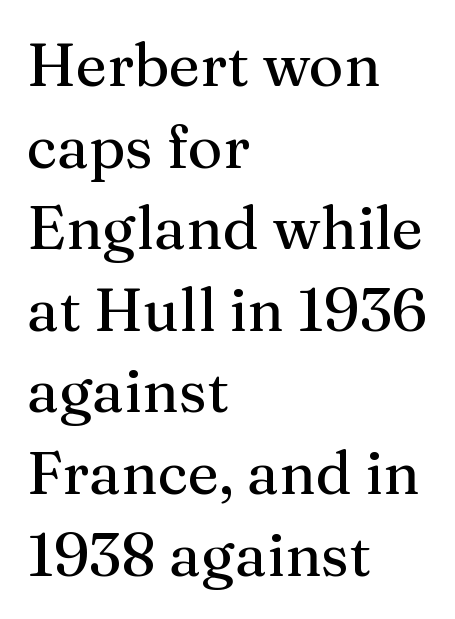
Q: Is the text bold? A: No.
Q: Is the text italic (slanted)? A: No, it is upright.
Q: Is the typeface a serif or a sans-serif typeface? A: Serif.
Q: Is the text underlined? A: No.
Q: How is the paragraph aligned? A: Left-aligned.
Q: Is the spacing between letters normal or unusually wide? A: Normal.
Q: Is the spacing between lines tight, normal or loose? A: Normal.
Q: Width (condensed, normal, or wide)? A: Normal.
Q: Stroke contrast? A: Medium.
Q: x-height? A: Medium.
Q: Monospaced? A: No.
